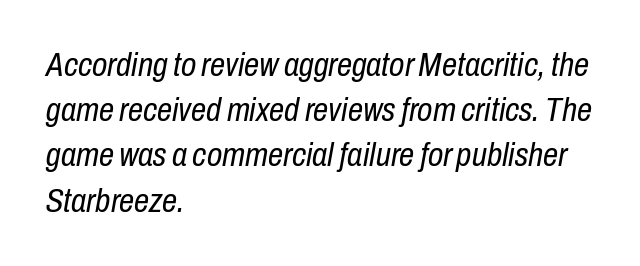
The image shows 34 px regular-weight, condensed type, italic (leaning right); set left-aligned, normal line spacing (1.33x), normal letter spacing, not underlined; low stroke contrast and a medium x-height.
